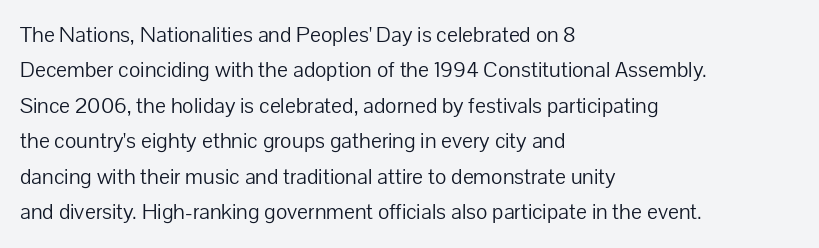
The image shows 23 px text type, upright; set left-aligned, normal line spacing (1.54x), normal letter spacing, not underlined.
